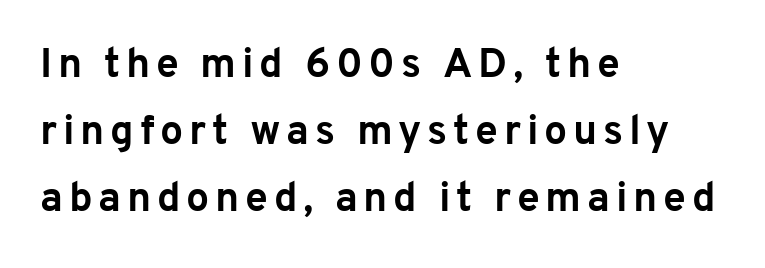
Q: Is the text bold? A: Yes.
Q: Is the text italic (slanted)? A: No, it is upright.
Q: Is the typeface a serif or a sans-serif typeface? A: Sans-serif.
Q: Is the text underlined? A: No.
Q: How is the paragraph aligned? A: Left-aligned.
Q: Is the spacing between lines tight, normal or loose? A: Normal.
Q: Width (condensed, normal, or wide)? A: Normal.
Q: Stroke contrast? A: Low.
Q: x-height? A: Medium.
Q: Monospaced? A: No.
